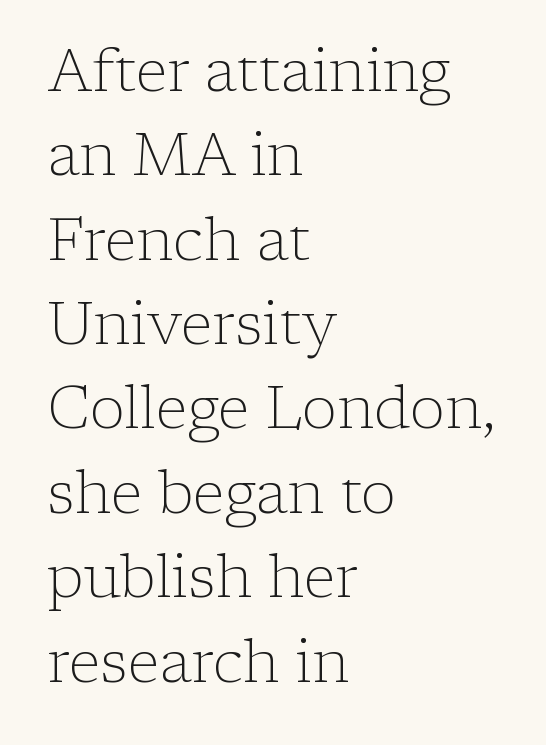
Q: Is the text bold? A: No.
Q: Is the text italic (slanted)? A: No, it is upright.
Q: Is the typeface a serif or a sans-serif typeface? A: Serif.
Q: Is the text underlined? A: No.
Q: How is the paragraph aligned? A: Left-aligned.
Q: Is the spacing between letters normal or unusually wide? A: Normal.
Q: Is the spacing between lines tight, normal or loose? A: Normal.
Q: Width (condensed, normal, or wide)? A: Normal.
Q: Stroke contrast? A: Low.
Q: x-height? A: Medium.
Q: Monospaced? A: No.
